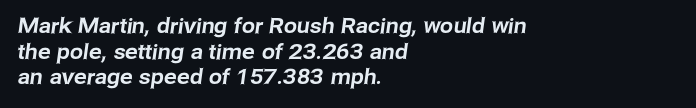
Horizontal alignment here is leftward, the default for most running prose. Words appear dense and cohesive because spacing is normal. Lines of text with bare space underneath.
